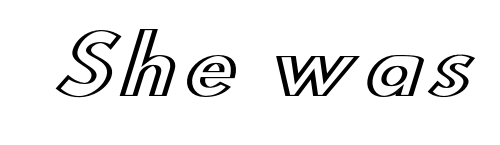
{"width": "wide", "x_height": "small", "monospaced": "no", "underline": "no", "glyph_px": 78}
